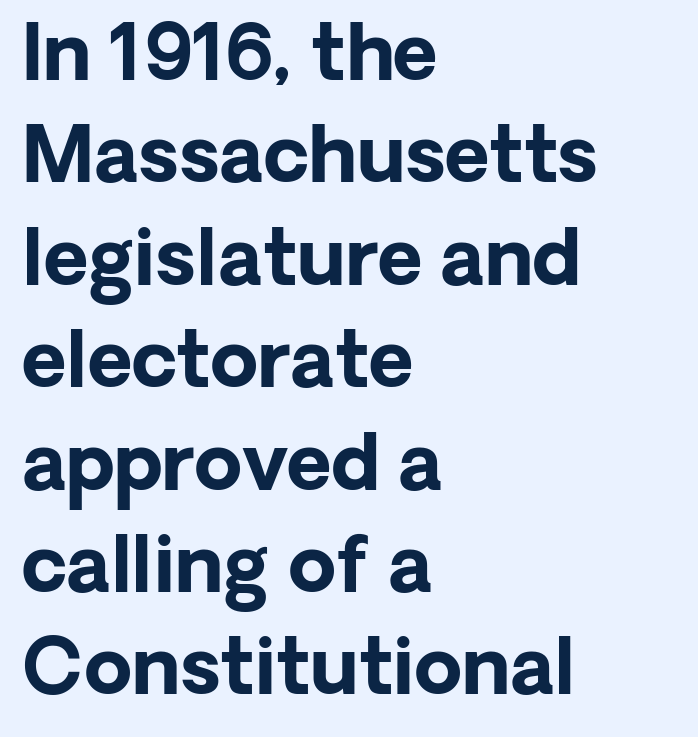
Looks like regular typesetting: each glyph gets only the width it needs. Ordinary non-slanted type is in use. Regarding leading, the lines here are spaced in the standard way. The strip under each line holds only bare page.
